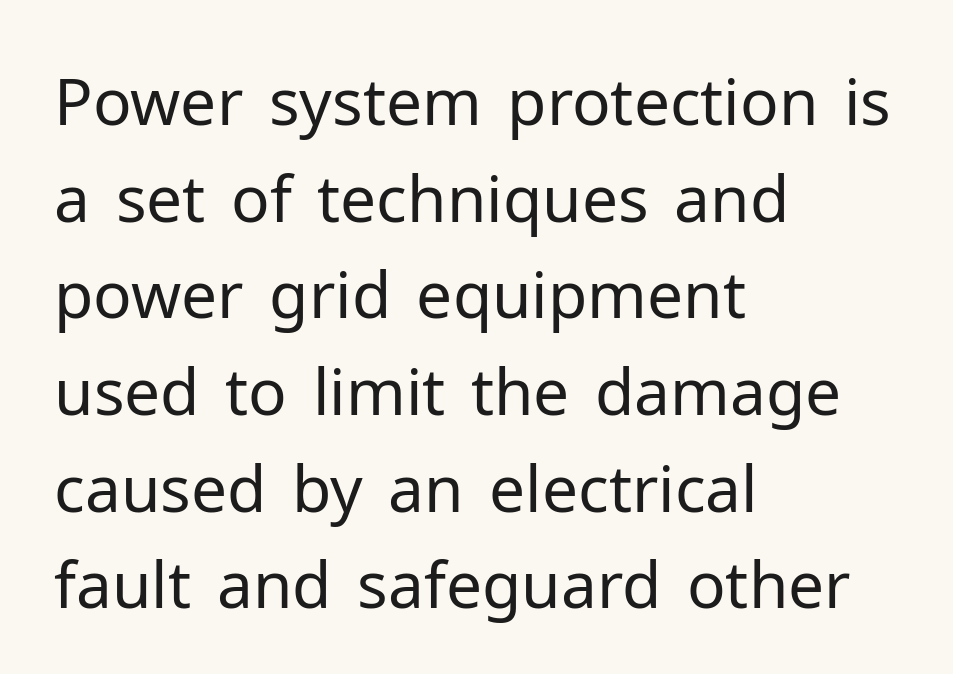
The image shows 64 px regular-weight sans-serif type, upright; set left-aligned, normal line spacing (1.51x), normal letter spacing, not underlined; low stroke contrast and a medium x-height.
